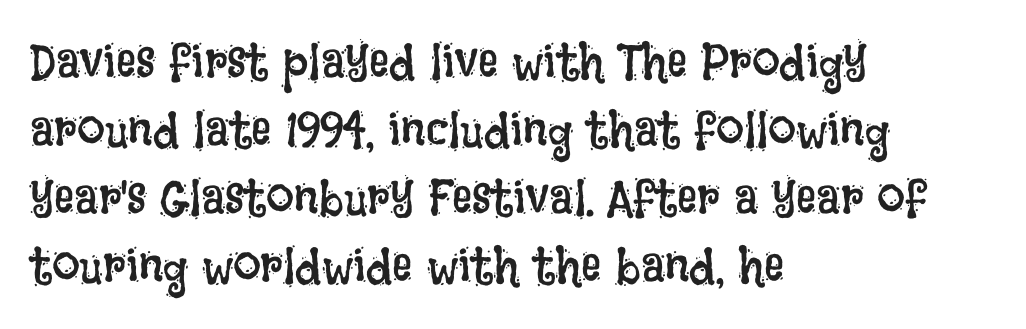
Q: Is the text bold? A: No.
Q: Is the text italic (slanted)? A: No, it is upright.
Q: Is the text underlined? A: No.
Q: How is the paragraph aligned? A: Left-aligned.
Q: Is the spacing between letters normal or unusually wide? A: Normal.
Q: Is the spacing between lines tight, normal or loose? A: Normal.
Q: Width (condensed, normal, or wide)? A: Condensed.
Q: Stroke contrast? A: Low.
Q: x-height? A: Large.
Q: Monospaced? A: No.
